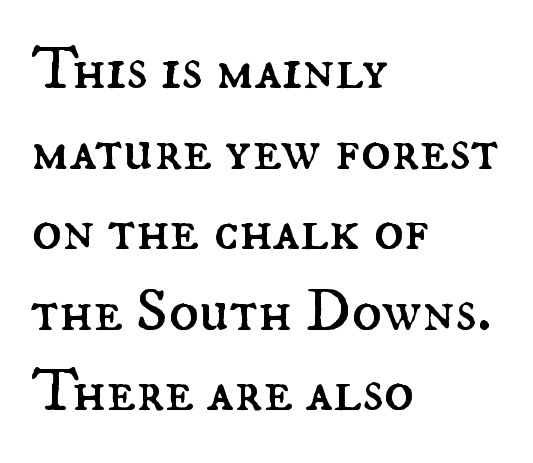
{"italic": "no", "bold": "no", "weight": "regular", "width": "normal", "stroke_contrast": "medium", "x_height": "small", "monospaced": "no", "underline": "no", "align": "left", "line_spacing": "normal", "line_spacing_ratio": 1.3, "letter_spacing": "normal", "letter_spacing_em": 0.0, "glyph_px": 62}
